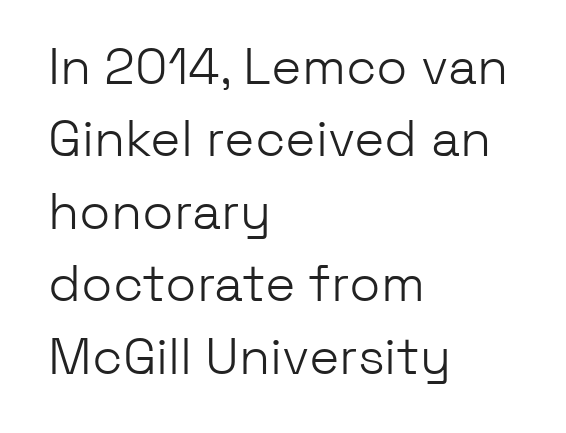
Does the leading feel generous? No, just average. The characters display no serif detailing; their extremities are plain. Do the letters lean? They stand straight. Type without underlining. Inter-character spacing is left at the font's built-in metrics.
